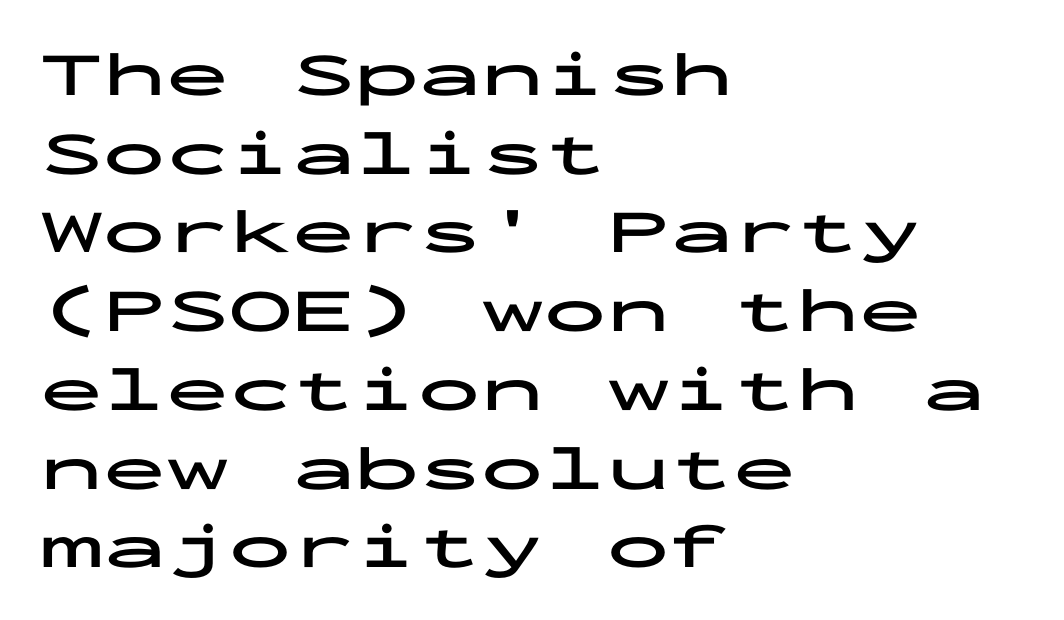
{"serif": "no", "italic": "no", "bold": "yes", "weight": "bold", "width": "wide", "stroke_contrast": "low", "x_height": "medium", "monospaced": "yes", "underline": "no", "align": "left", "line_spacing": "normal", "line_spacing_ratio": 1.25, "letter_spacing": "normal", "letter_spacing_em": 0.0, "glyph_px": 63}
